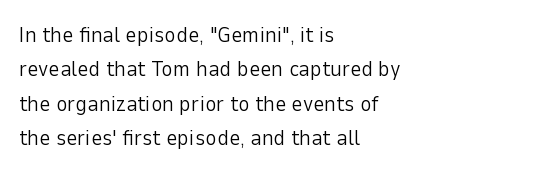
The image shows 22 px text type, upright; set left-aligned, normal line spacing (1.56x), normal letter spacing, not underlined.
